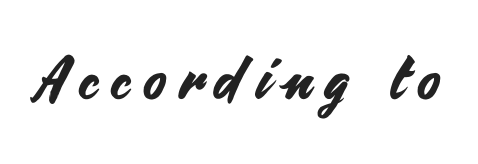
Is the letter spacing exaggerated? Yes — the characters are pushed far apart. Spacing verdict: proportional, widths tailored to each character. Type without underlining. Classification — sans serif.
